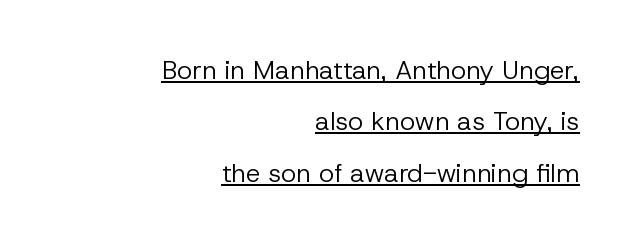
A rule runs beneath these lines of type. Stroke thickness stays within the range of a standard reading face or lighter. Quick note: interline space is abundant. Compared with typical body copy, the letter spacing here is the same. Quick note: not italic, upright. A flush-right, rag-left setting is used for this passage.
